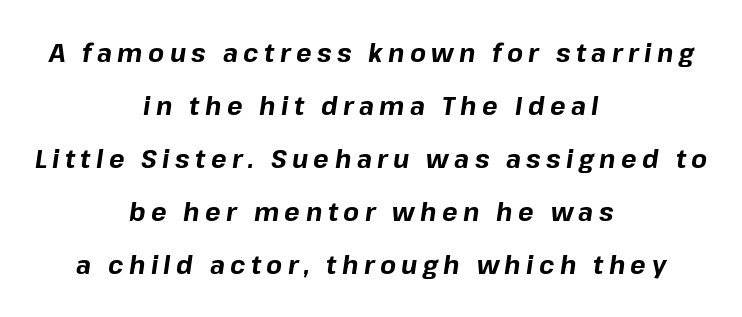
Q: Is the text bold? A: Yes.
Q: Is the text italic (slanted)? A: Yes, it leans right by about 8 degrees.
Q: Is the text underlined? A: No.
Q: How is the paragraph aligned? A: Centered.
Q: Is the spacing between letters normal or unusually wide? A: Unusually wide.
Q: Is the spacing between lines tight, normal or loose? A: Loose.
